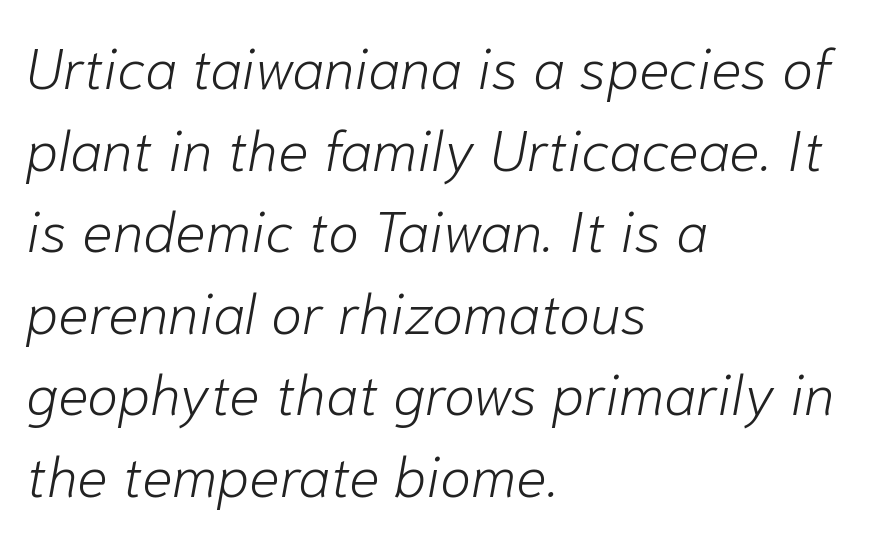
{"italic": "yes", "lean": "right", "slant_degrees": 10, "bold": "no", "weight": "light", "width": "normal", "stroke_contrast": "low", "x_height": "medium", "monospaced": "no", "underline": "no", "align": "left", "line_spacing": "normal", "line_spacing_ratio": 1.43, "letter_spacing": "normal", "letter_spacing_em": 0.0, "glyph_px": 57}
